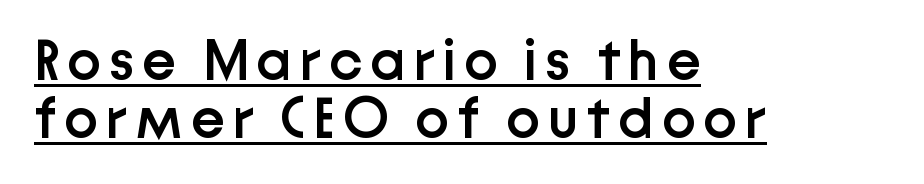
Q: Is the text bold? A: Semi-bold.
Q: Is the text italic (slanted)? A: No, it is upright.
Q: Is the typeface a serif or a sans-serif typeface? A: Sans-serif.
Q: Is the text underlined? A: Yes.
Q: How is the paragraph aligned? A: Left-aligned.
Q: Is the spacing between lines tight, normal or loose? A: Tight.
Q: Width (condensed, normal, or wide)? A: Normal.
Q: Stroke contrast? A: Low.
Q: x-height? A: Medium.
Q: Monospaced? A: No.
